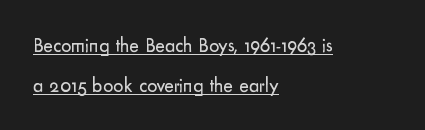
The image shows 20 px text type, upright; set left-aligned, loose line spacing (2.0x), normal letter spacing, underlined.
